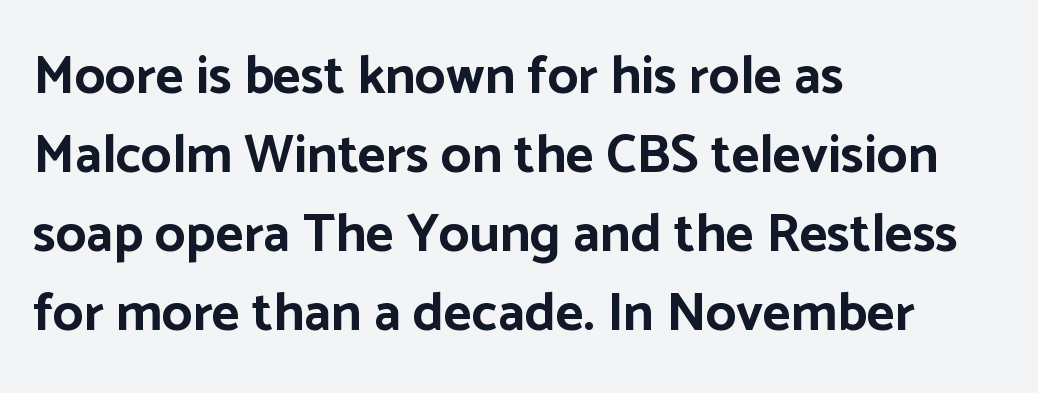
Does the lettering tilt? It doesn't — this is upright. How would I describe the line gaps? Plain and ordinary. Serifs: no, the terminals of the letterforms are clean. Weight: bold.
